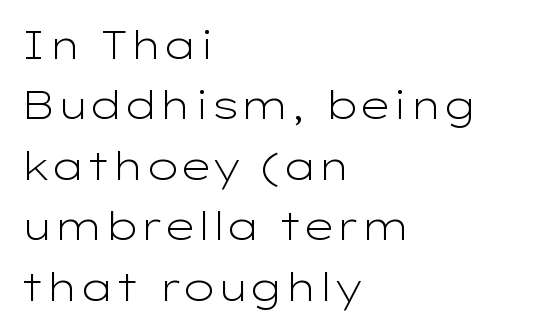
The tracking reads as untouched default to a designer's eye. Unbolded letterforms with no extra heft. Line beginnings align vertically; line endings do not. Compared with typical paragraphs, the rows here are spaced about the same. Quick note: underline off. No italicization has been applied; the sample stays upright.
